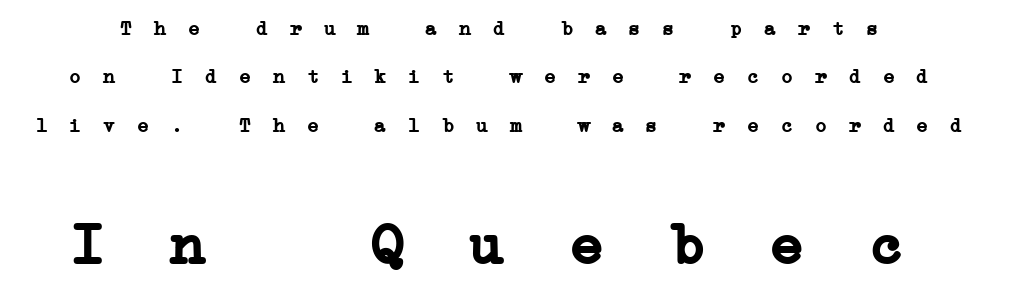
The image shows 59 px semibold, wide serif type, monospaced; set loose line spacing (2.42x), unusually wide letter spacing (+0.49 em), not underlined; the second (bottom) block is 2.95x larger; low stroke contrast and a medium x-height.
